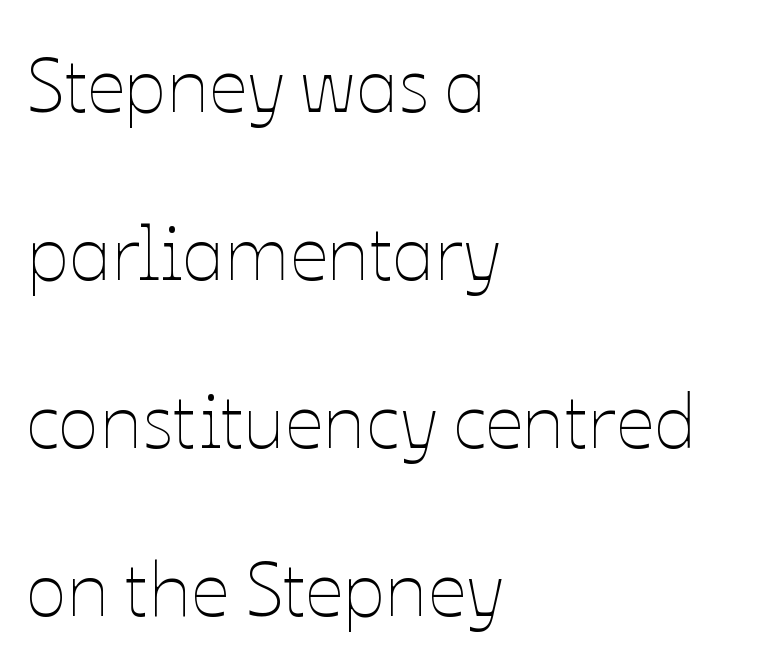
The zone under the glyphs is completely vacant. Ordinary non-slanted type is in use. The rendering anchors every line to the left-hand side. The weight would be labelled regular, book, light, or lighter still. Compared with typical paragraphs, the rows here are farther apart. The passage shown is typed in a proportional face where columns would drift.
